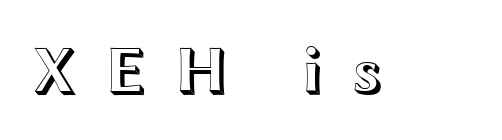
The image shows 66 px wide type, upright; set unusually wide letter spacing (+0.41 em), not underlined; a medium x-height.
